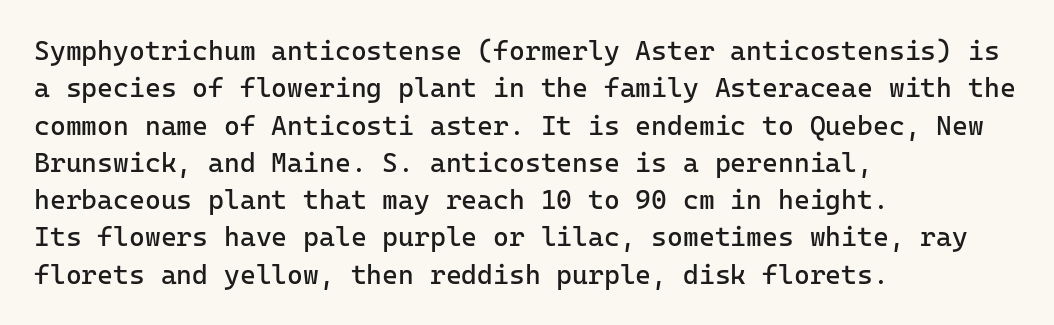
The image shows 27 px text type, upright; set left-aligned, normal line spacing (1.38x), normal letter spacing, not underlined.
